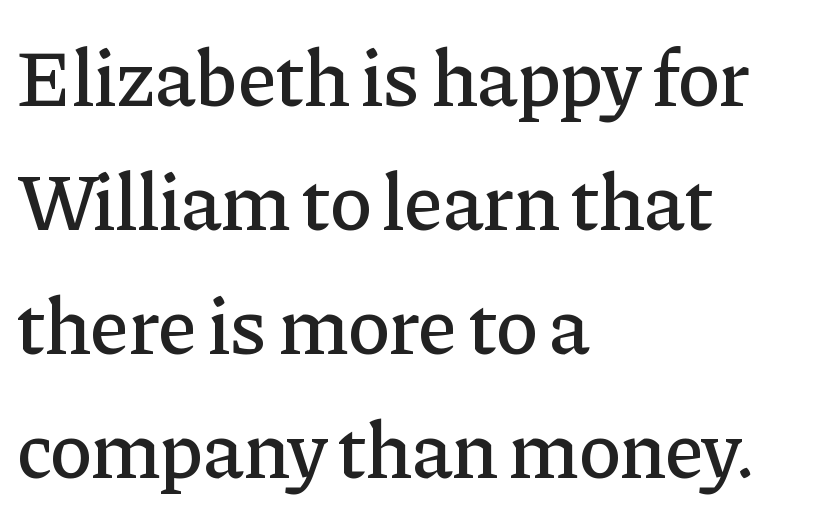
{"serif": "yes", "italic": "no", "width": "normal", "stroke_contrast": "low", "x_height": "medium", "monospaced": "no", "underline": "no", "align": "left", "line_spacing": "normal", "line_spacing_ratio": 1.55, "letter_spacing": "normal", "letter_spacing_em": 0.0, "glyph_px": 80}
